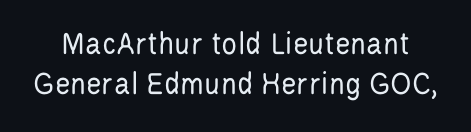
{"serif": "no", "italic": "no", "bold": "no", "weight": "regular", "width": "condensed", "stroke_contrast": "low", "x_height": "large", "monospaced": "no", "underline": "no", "line_spacing_ratio": 1.2, "letter_spacing": "normal", "letter_spacing_em": 0.0, "glyph_px": 33}
